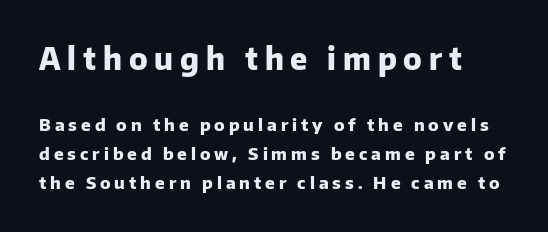
{"serif": "no", "italic": "no", "bold": "yes", "weight": "heavy", "width": "normal", "stroke_contrast": "low", "x_height": "medium", "monospaced": "no", "underline": "no", "line_spacing": "normal", "line_spacing_ratio": 1.68, "letter_spacing": "wide", "letter_spacing_em": 0.23, "larger_block": "first", "size_ratio": 1.76, "glyph_px": 30}
